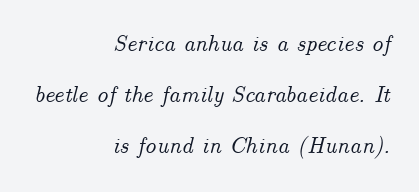
Q: Is the text italic (slanted)? A: Yes, it leans right by about 14 degrees.
Q: Is the text underlined? A: No.
Q: How is the paragraph aligned? A: Right-aligned.
Q: Is the spacing between letters normal or unusually wide? A: Normal.
Q: Is the spacing between lines tight, normal or loose? A: Loose.
